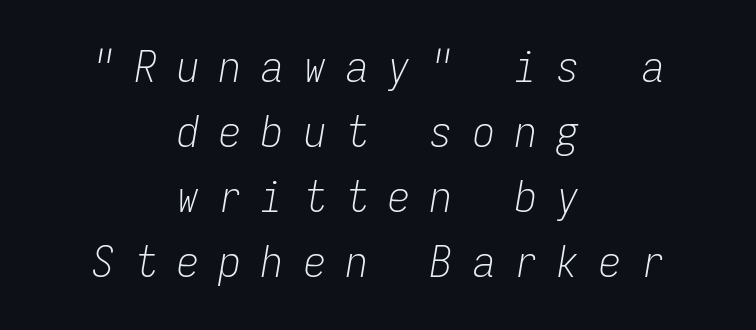
The paragraph has two soft edges and a firm central axis. Fixed-width glyphs throughout — classic coding-font behaviour. The characters are drawn with everyday or finer stroke widths. This is oblique type, the kind used for emphasis or titles. Normally led — the rows are evenly, conventionally spaced. Underline: absent.
